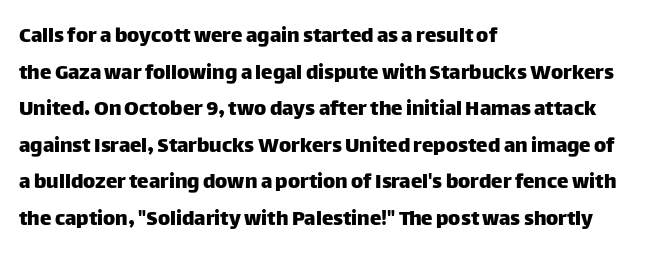
{"italic": "no", "underline": "no", "align": "left", "line_spacing": "normal", "line_spacing_ratio": 1.59, "letter_spacing": "normal", "letter_spacing_em": 0.0, "glyph_px": 23}
